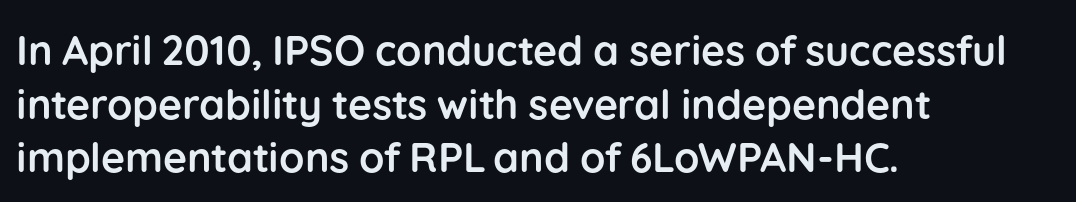
{"serif": "no", "italic": "no", "bold": "yes", "weight": "semibold", "width": "normal", "stroke_contrast": "low", "x_height": "medium", "monospaced": "no", "underline": "no", "align": "left", "line_spacing": "normal", "line_spacing_ratio": 1.31, "letter_spacing": "normal", "letter_spacing_em": 0.0, "glyph_px": 41}
